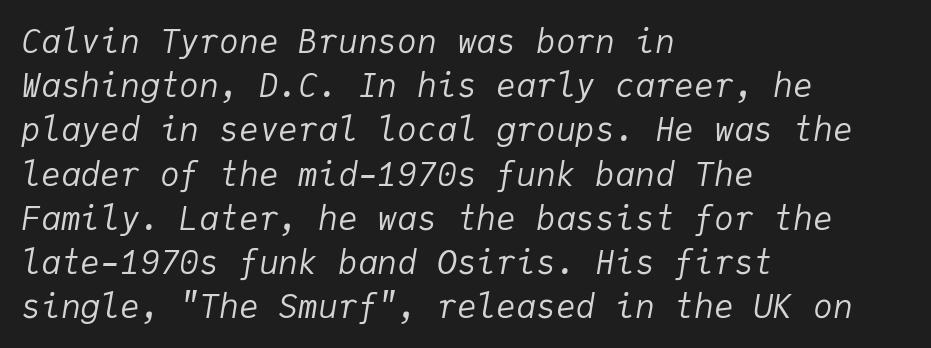
A typesetter would call this monospace, since all characters share one set width. Each word holds together tightly as a unit, with standard inter-letter gaps. Compared with ordinary roman type, these characters are visibly tilted. Notice how the passage keeps a crisp vertical edge on the left only. Honestly, there is no underline to notice here at all. Summary of weight: not heavy and not bold.
